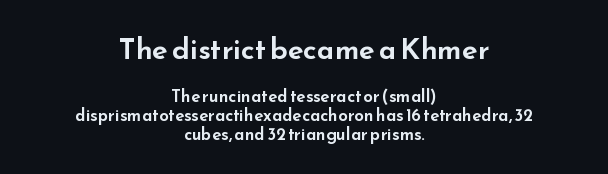
{"serif": "no", "italic": "no", "width": "wide", "stroke_contrast": "low", "x_height": "small", "monospaced": "no", "underline": "no", "align": "center", "line_spacing": "tight", "line_spacing_ratio": 1.12, "letter_spacing": "normal", "letter_spacing_em": 0.0, "larger_block": "first", "size_ratio": 1.71, "glyph_px": 29}
